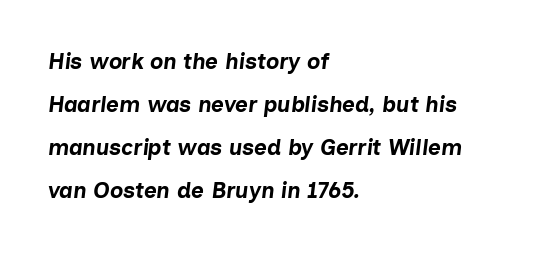
The image shows 22 px bold type, italic (leaning right); set left-aligned, loose line spacing (1.96x), normal letter spacing, not underlined.
